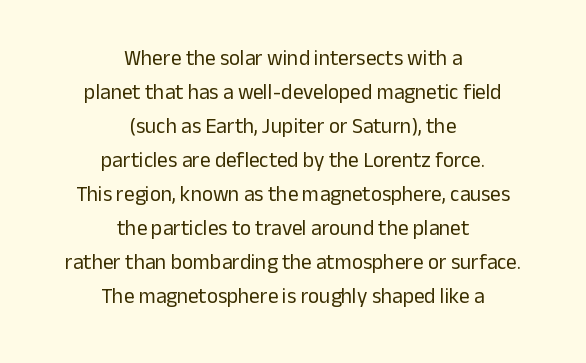
The space between consecutive lines is moderate. Weight: not bold — regular or lighter. Anything drawn beneath the words? Only blank space. This sample uses an upright cut, with every glyph sitting square on the baseline.
